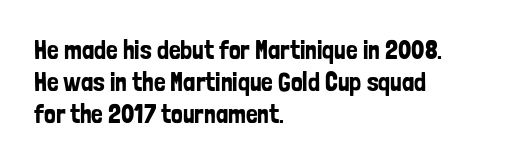
Q: Is the text italic (slanted)? A: No, it is upright.
Q: Is the text underlined? A: No.
Q: How is the paragraph aligned? A: Left-aligned.
Q: Is the spacing between letters normal or unusually wide? A: Normal.
